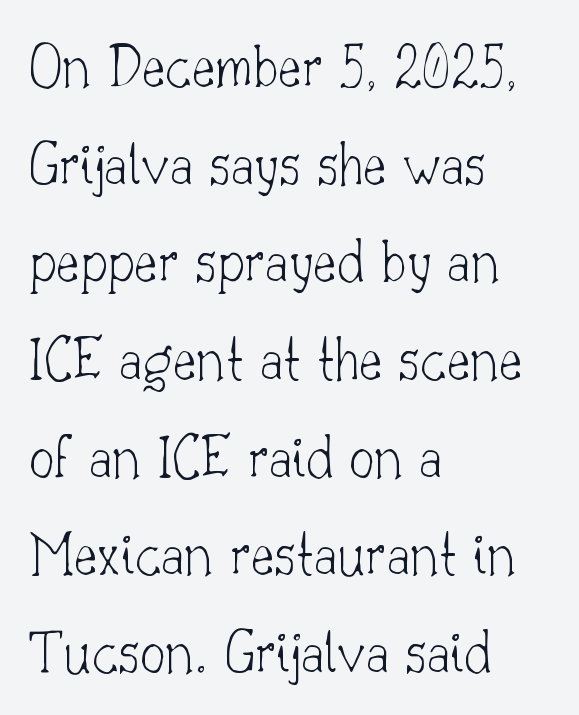
{"serif": "yes", "italic": "no", "bold": "no", "weight": "thin", "width": "normal", "stroke_contrast": "low", "x_height": "small", "monospaced": "no", "underline": "no", "align": "left", "line_spacing": "normal", "line_spacing_ratio": 1.55, "letter_spacing": "normal", "letter_spacing_em": 0.0, "glyph_px": 63}
